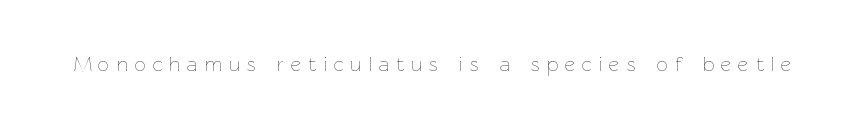
The letters look calm and open, with moderate or lighter stems. Designer's note — italics off, roman on. The zone under the glyphs is completely vacant. In terms of letterspacing, this is a distinctly airy, spread setting.
